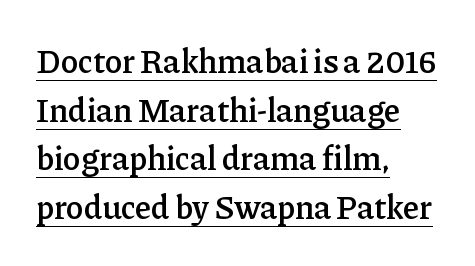
Q: Is the text bold? A: Semi-bold.
Q: Is the text italic (slanted)? A: No, it is upright.
Q: Is the typeface a serif or a sans-serif typeface? A: Serif.
Q: Is the text underlined? A: Yes.
Q: How is the paragraph aligned? A: Left-aligned.
Q: Is the spacing between letters normal or unusually wide? A: Normal.
Q: Is the spacing between lines tight, normal or loose? A: Normal.
Q: Width (condensed, normal, or wide)? A: Normal.
Q: Stroke contrast? A: Low.
Q: x-height? A: Medium.
Q: Monospaced? A: No.
